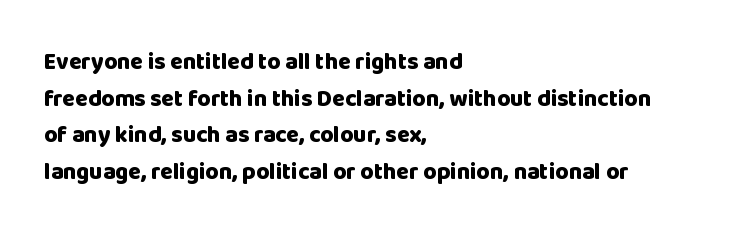
Q: Is the text bold? A: Yes.
Q: Is the text italic (slanted)? A: No, it is upright.
Q: Is the text underlined? A: No.
Q: How is the paragraph aligned? A: Left-aligned.
Q: Is the spacing between letters normal or unusually wide? A: Normal.
Q: Is the spacing between lines tight, normal or loose? A: Normal.
